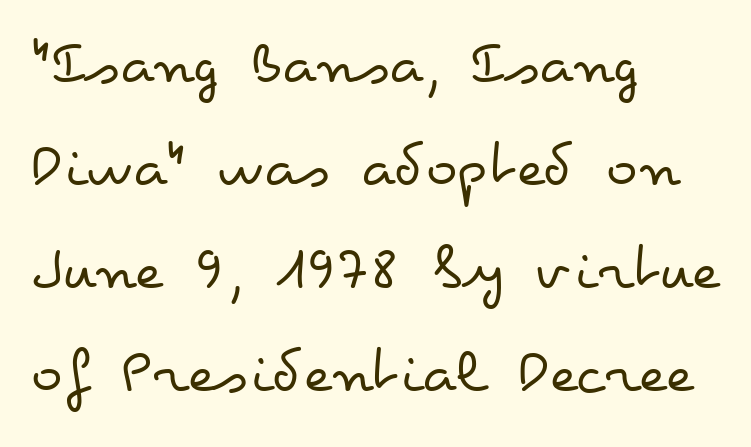
Q: Is the text bold? A: No.
Q: Is the text italic (slanted)? A: No, it is upright.
Q: Is the text underlined? A: No.
Q: How is the paragraph aligned? A: Left-aligned.
Q: Is the spacing between letters normal or unusually wide? A: Normal.
Q: Is the spacing between lines tight, normal or loose? A: Normal.
Q: Width (condensed, normal, or wide)? A: Wide.
Q: Stroke contrast? A: Low.
Q: x-height? A: Small.
Q: Monospaced? A: No.
